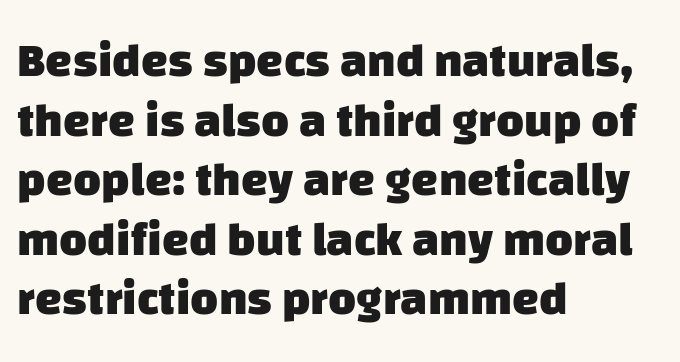
Q: Is the text bold? A: Yes.
Q: Is the typeface a serif or a sans-serif typeface? A: Sans-serif.
Q: Is the text underlined? A: No.
Q: How is the paragraph aligned? A: Left-aligned.
Q: Is the spacing between letters normal or unusually wide? A: Normal.
Q: Width (condensed, normal, or wide)? A: Normal.
Q: Stroke contrast? A: Low.
Q: x-height? A: Large.
Q: Monospaced? A: No.
